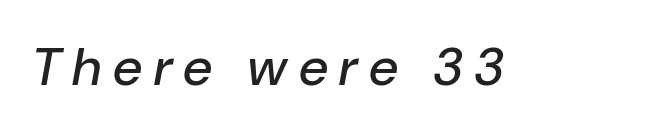
{"italic": "yes", "lean": "right", "slant_degrees": 10, "width": "normal", "stroke_contrast": "low", "x_height": "medium", "monospaced": "no", "underline": "no", "letter_spacing": "wide", "letter_spacing_em": 0.22, "glyph_px": 53}
